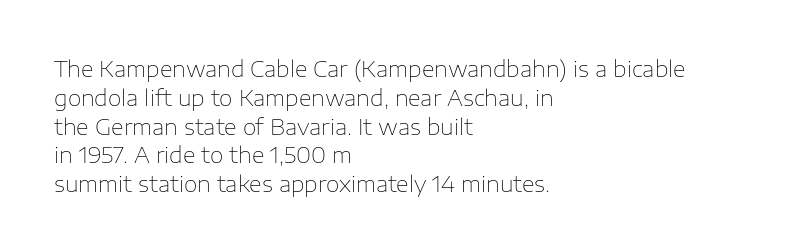
{"italic": "no", "bold": "no", "underline": "no", "align": "left", "line_spacing": "normal", "line_spacing_ratio": 1.31, "letter_spacing": "normal", "letter_spacing_em": 0.0, "glyph_px": 22}
